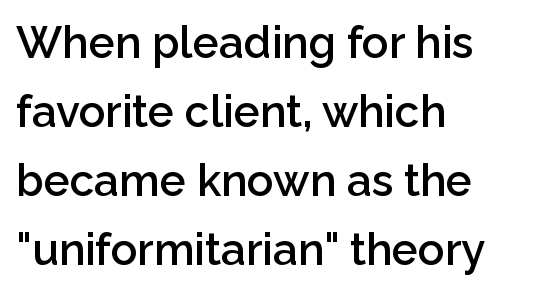
The image shows 44 px semibold sans-serif type, upright; set left-aligned, normal line spacing (1.57x), normal letter spacing, not underlined; low stroke contrast and a medium x-height.
